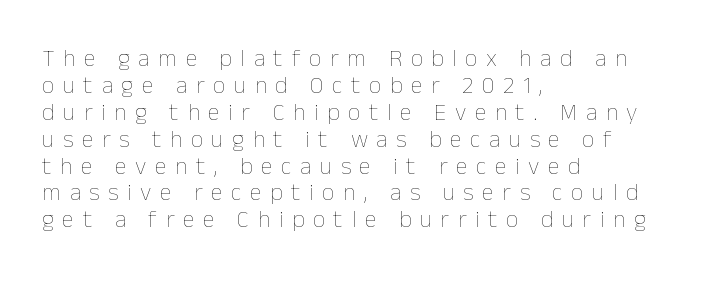
{"italic": "no", "bold": "no", "underline": "no", "align": "left", "line_spacing": "tight", "line_spacing_ratio": 1.12, "letter_spacing": "wide", "letter_spacing_em": 0.36, "glyph_px": 24}
